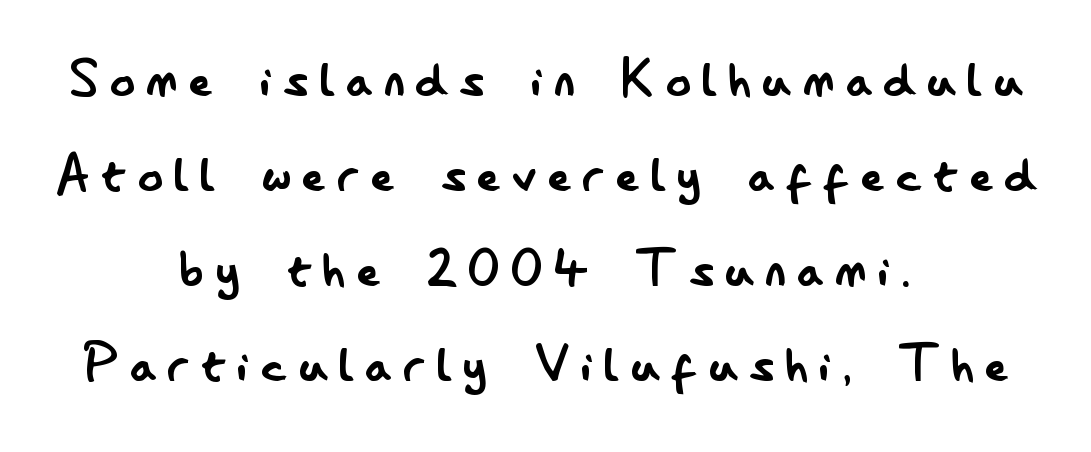
The image shows 62 px regular-weight, condensed sans-serif type, upright; set centered, normal line spacing (1.53x), not underlined; low stroke contrast and a small x-height.
